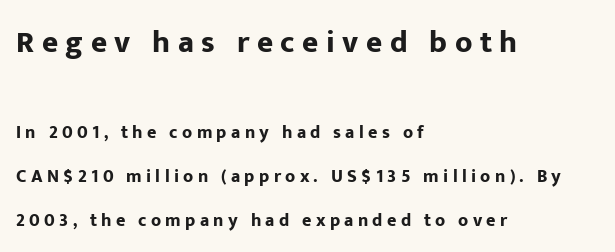
The letters are spread apart with noticeably loose tracking. The line-height multiplier appears high, well above default. The paragraph shown leans on its left margin. The letters stand upright; this is a roman face. The initial chunk of copy outweighs the following chunk in type size. Character widths vary here, with narrow letters taking less room than wide ones.
